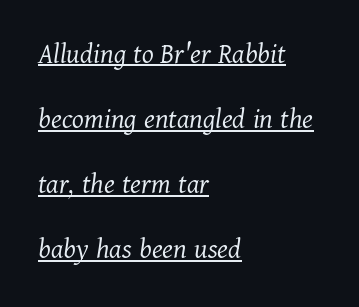
This is serif lettering, the kind often seen in printed books. This is oblique type, the kind used for emphasis or titles. The rendering uses natural spacing where letterforms have individual widths. The paragraph shown leans on its left margin. The rendered words wear a rule along their underside. No letter is thick-stroked: the sample isn't bold.
